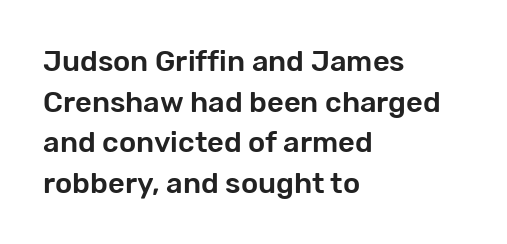
Casual observation: everything's shoved over to the left. Short note: letters normally spaced. Rule under the text: the space is simply empty. Reading down the column, the eye jumps a familiar distance to each next line. Note the varied advance widths — an 'i' is clearly narrower than an 'm'. This sample uses an upright cut, with every glyph sitting square on the baseline.
